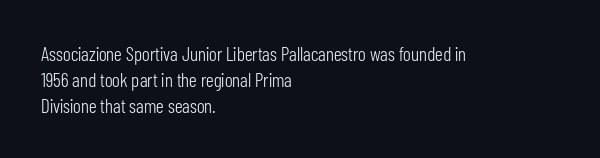
The image shows 20 px text type, upright; set left-aligned, normal line spacing (1.3x), normal letter spacing, not underlined.
